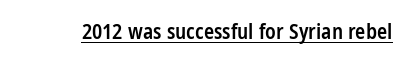
{"italic": "no", "bold": "semi", "underline": "yes", "letter_spacing": "normal", "letter_spacing_em": 0.0, "glyph_px": 21}
